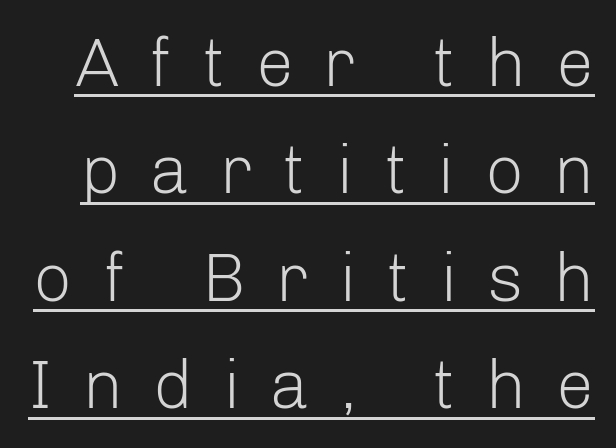
The passage shown stacks its lines at a standard gap. Do the characters align in a grid? No, the font is proportional. A roman cut, with each character standing at attention. Grotesque or geometric, the face here clearly has no serifs. Weight: in the light-to-regular range.
